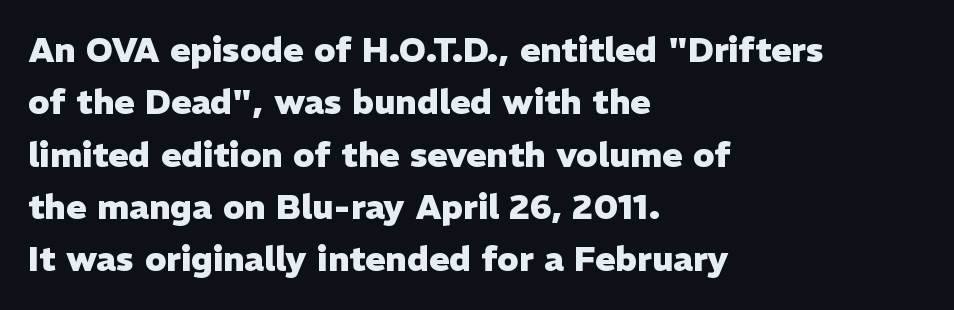
{"serif": "no", "italic": "no", "bold": "yes", "weight": "heavy", "width": "normal", "stroke_contrast": "low", "x_height": "medium", "monospaced": "no", "underline": "no", "align": "left", "line_spacing": "normal", "line_spacing_ratio": 1.54, "letter_spacing": "normal", "letter_spacing_em": 0.0, "glyph_px": 34}
